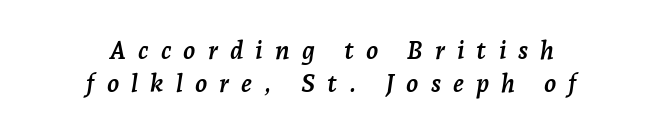
{"italic": "yes", "lean": "right", "slant_degrees": 7, "bold": "yes", "underline": "no", "align": "center", "line_spacing": "normal", "line_spacing_ratio": 1.32, "letter_spacing": "wide", "letter_spacing_em": 0.48, "glyph_px": 25}
